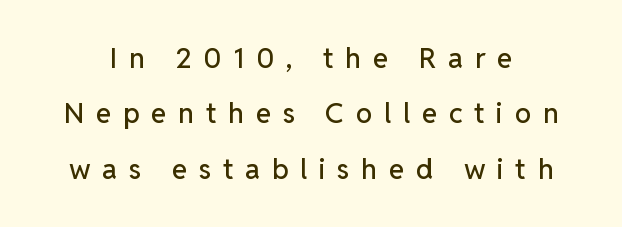
{"serif": "no", "italic": "no", "width": "normal", "stroke_contrast": "low", "x_height": "medium", "monospaced": "no", "underline": "no", "line_spacing": "loose", "line_spacing_ratio": 1.98, "letter_spacing": "wide", "letter_spacing_em": 0.42, "glyph_px": 28}
